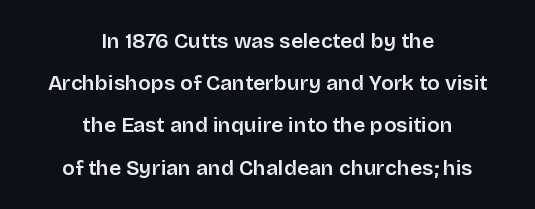
{"italic": "no", "underline": "no", "align": "center", "line_spacing": "loose", "line_spacing_ratio": 2.01, "letter_spacing": "normal", "letter_spacing_em": 0.0, "glyph_px": 21}
